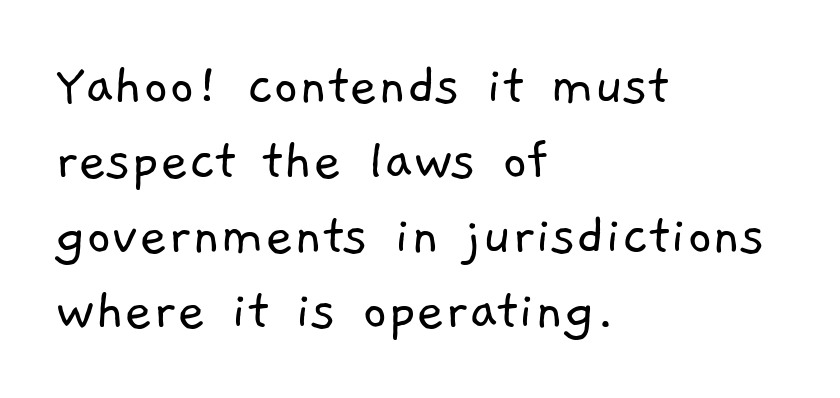
The image shows 61 px light sans-serif type; set left-aligned, line spacing 1.23x, normal letter spacing, not underlined; low stroke contrast and a medium x-height.
